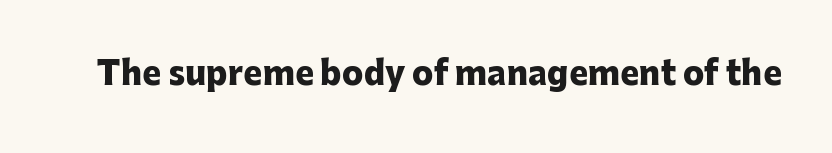
The image shows 32 px heavy sans-serif type, upright; set normal letter spacing, not underlined; low stroke contrast and a medium x-height.
